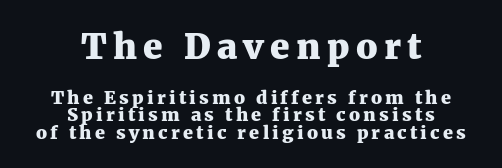
The image shows 35 px heavy serif type, upright; set centered, tight line spacing (0.97x), not underlined; the first (top) block is 1.94x larger; medium stroke contrast and a medium x-height.
